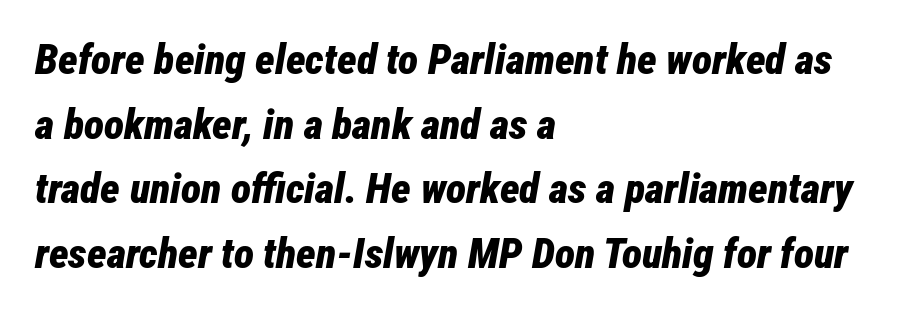
{"italic": "yes", "lean": "right", "slant_degrees": 12, "bold": "yes", "weight": "bold", "width": "condensed", "stroke_contrast": "low", "x_height": "medium", "monospaced": "no", "underline": "no", "align": "left", "line_spacing": "normal", "line_spacing_ratio": 1.54, "letter_spacing": "normal", "letter_spacing_em": 0.0, "glyph_px": 42}
